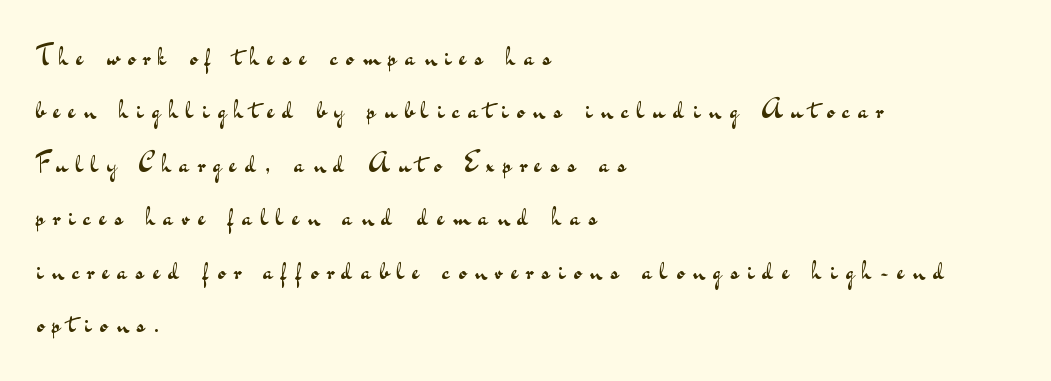
Q: Is the text bold? A: No.
Q: Is the text italic (slanted)? A: Yes.
Q: Is the text underlined? A: No.
Q: How is the paragraph aligned? A: Left-aligned.
Q: Is the spacing between letters normal or unusually wide? A: Unusually wide.
Q: Is the spacing between lines tight, normal or loose? A: Loose.
